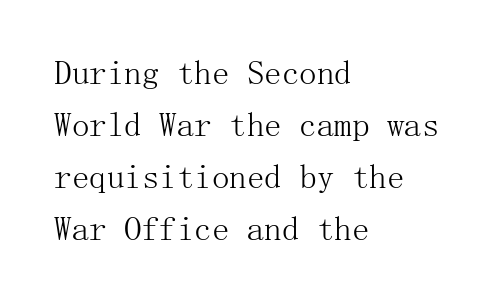
The image shows 35 px light serif type, upright; set left-aligned, normal line spacing (1.49x), normal letter spacing, not underlined; medium stroke contrast and a medium x-height.
